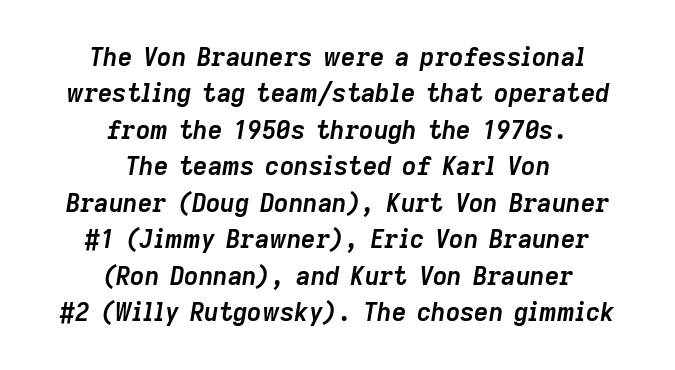
The image shows 25 px bold type, italic (leaning right); set centered, normal line spacing (1.46x), normal letter spacing, not underlined.
